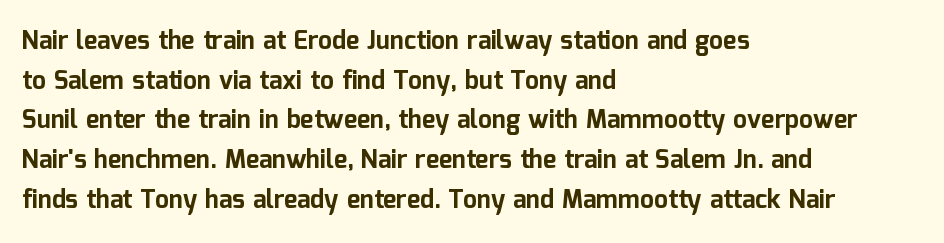
Q: Is the text bold? A: Yes.
Q: Is the text italic (slanted)? A: No, it is upright.
Q: Is the text underlined? A: No.
Q: How is the paragraph aligned? A: Left-aligned.
Q: Is the spacing between letters normal or unusually wide? A: Normal.
Q: Is the spacing between lines tight, normal or loose? A: Normal.
